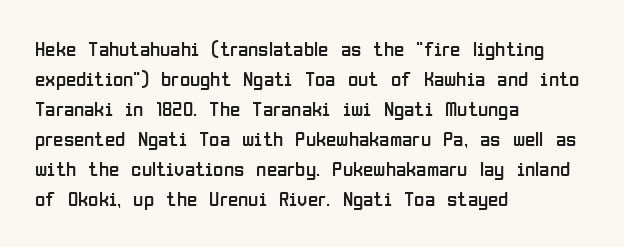
Q: Is the text bold? A: No.
Q: Is the text italic (slanted)? A: No, it is upright.
Q: Is the text underlined? A: No.
Q: How is the paragraph aligned? A: Left-aligned.
Q: Is the spacing between letters normal or unusually wide? A: Normal.
Q: Is the spacing between lines tight, normal or loose? A: Normal.
